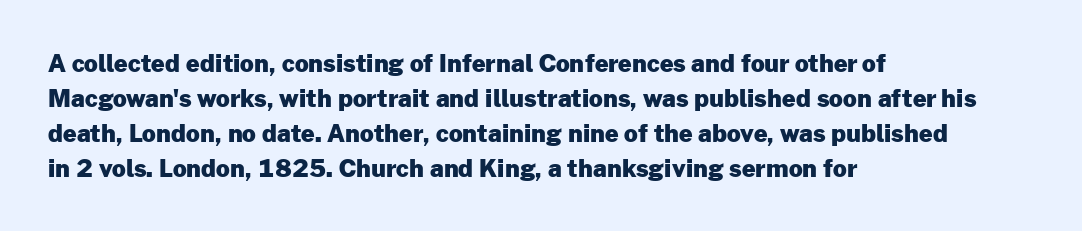
Q: Is the text bold? A: Yes.
Q: Is the text italic (slanted)? A: No, it is upright.
Q: Is the text underlined? A: No.
Q: How is the paragraph aligned? A: Left-aligned.
Q: Is the spacing between letters normal or unusually wide? A: Normal.
Q: Is the spacing between lines tight, normal or loose? A: Normal.
